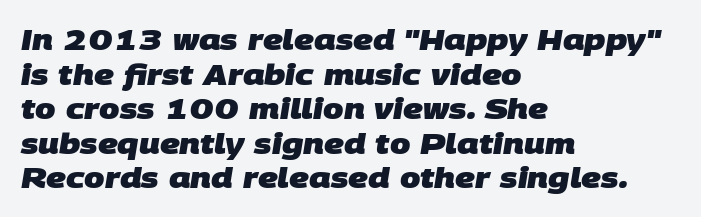
These lines carry a lot of weight — the face is fully bold. Proportional: the letters do not fall into vertical columns. Words appear dense and cohesive because spacing is normal. Underlining? Definitely not there.
